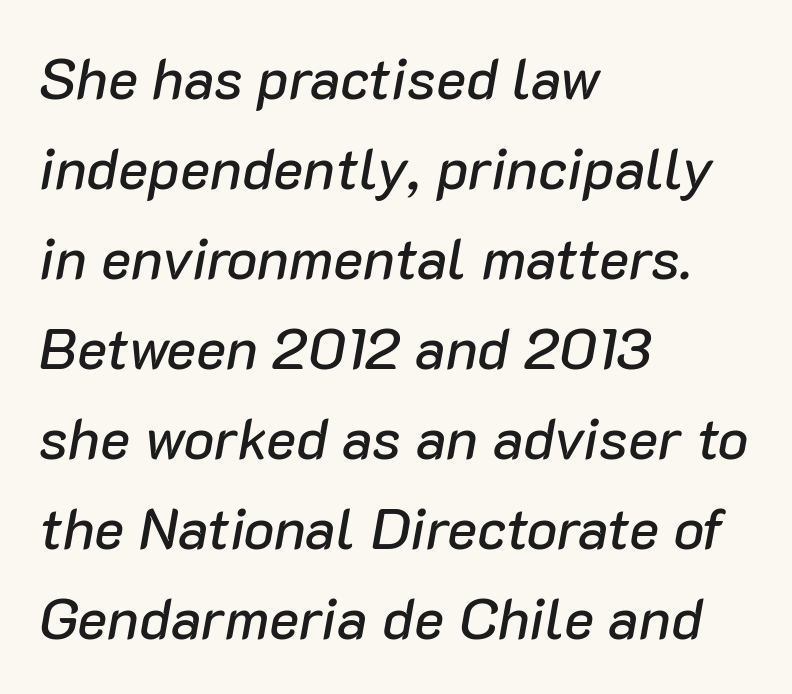
Q: Is the text italic (slanted)? A: Yes, it leans right by about 10 degrees.
Q: Is the text underlined? A: No.
Q: How is the paragraph aligned? A: Left-aligned.
Q: Is the spacing between letters normal or unusually wide? A: Normal.
Q: Is the spacing between lines tight, normal or loose? A: Normal.
Q: Width (condensed, normal, or wide)? A: Normal.
Q: Stroke contrast? A: Low.
Q: x-height? A: Medium.
Q: Monospaced? A: No.
